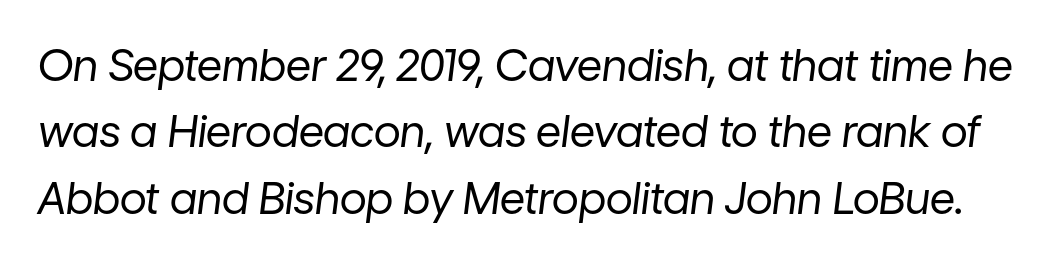
{"italic": "yes", "lean": "right", "slant_degrees": 7, "bold": "no", "weight": "regular", "width": "normal", "stroke_contrast": "low", "x_height": "medium", "monospaced": "no", "underline": "no", "line_spacing": "normal", "line_spacing_ratio": 1.51, "letter_spacing": "normal", "letter_spacing_em": 0.0, "glyph_px": 44}
